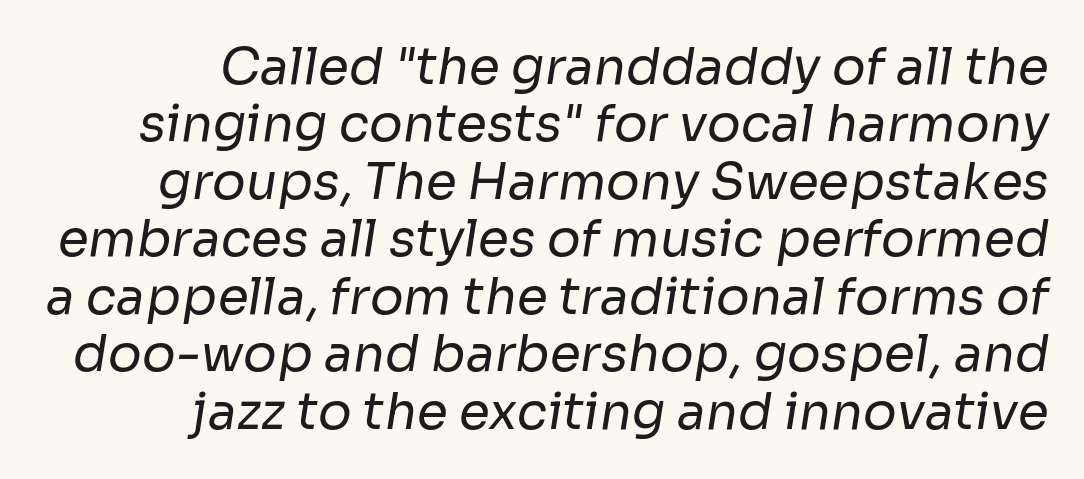
Q: Is the text bold? A: No.
Q: Is the typeface a serif or a sans-serif typeface? A: Sans-serif.
Q: Is the text underlined? A: No.
Q: How is the paragraph aligned? A: Right-aligned.
Q: Is the spacing between letters normal or unusually wide? A: Normal.
Q: Is the spacing between lines tight, normal or loose? A: Tight.
Q: Width (condensed, normal, or wide)? A: Normal.
Q: Stroke contrast? A: Low.
Q: x-height? A: Medium.
Q: Monospaced? A: No.
